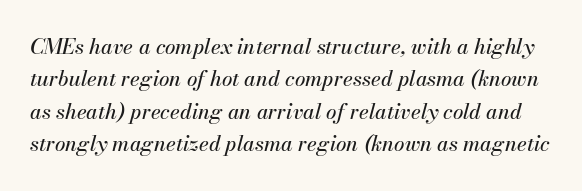
{"italic": "yes", "lean": "right", "slant_degrees": 13, "underline": "no", "line_spacing": "normal", "line_spacing_ratio": 1.54, "letter_spacing": "normal", "letter_spacing_em": 0.0, "glyph_px": 21}
